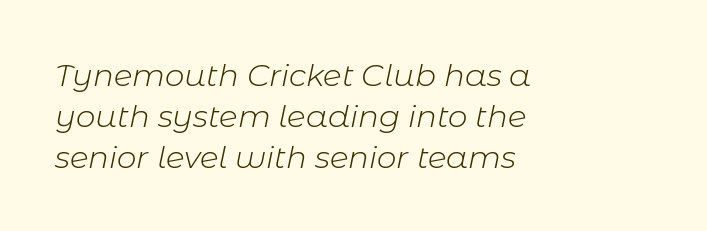
Is the letter spacing exaggerated? No — it looks like the ordinary default. Regular leading. This rendering uses left alignment, leaving the right contour irregular. The axis of the letterforms is tilted away from vertical. The rendering uses natural spacing where letterforms have individual widths.
